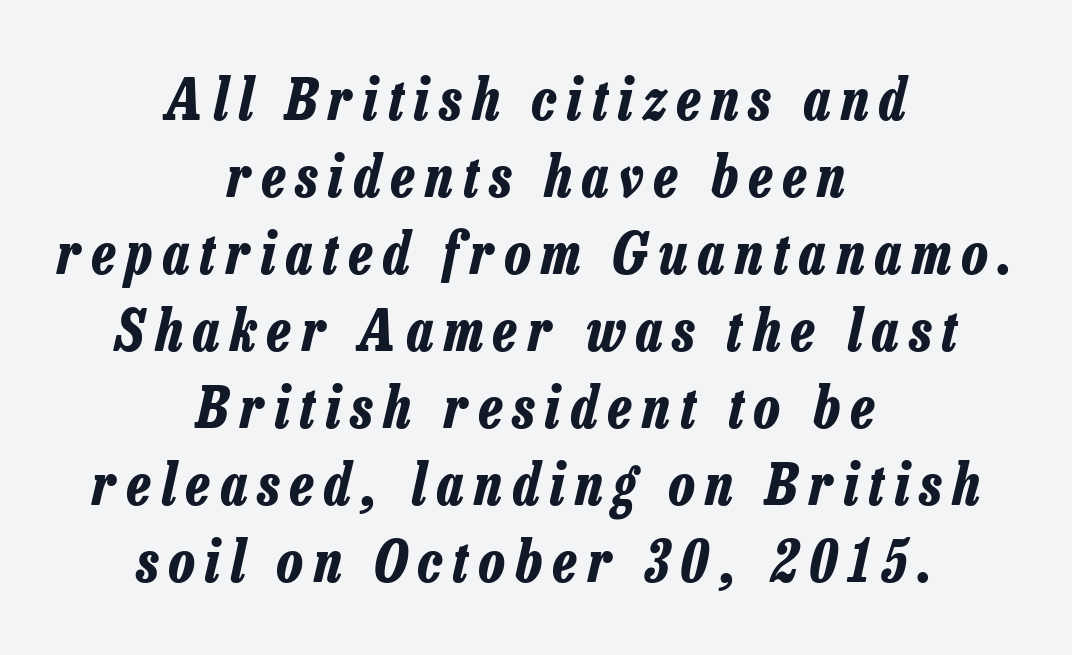
Letters rest on an invisible, unmarked baseline. The axis of the letterforms is tilted away from vertical. These lines are rendered in a variable-pitch font. The sample has been set heavy, in full bold. Teacher's note: observe the equal gaps on both sides — that is centered alignment.
